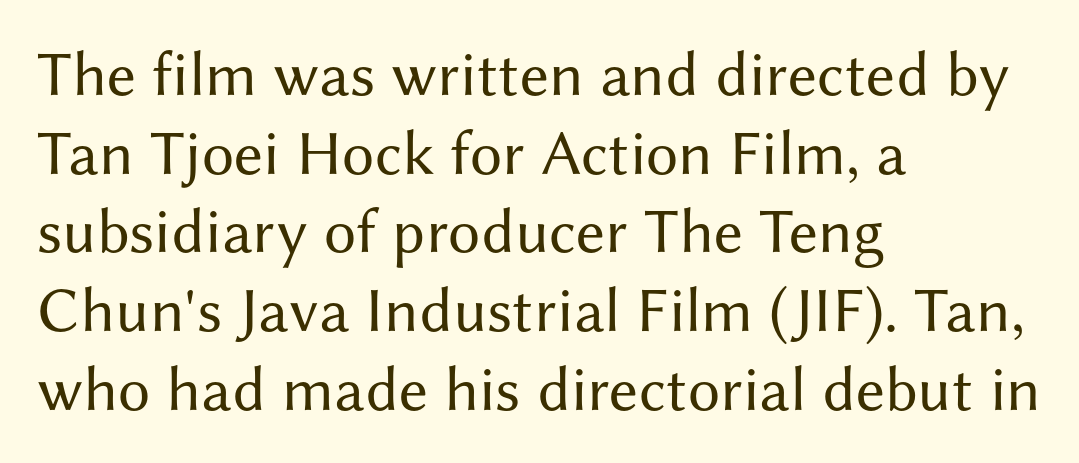
Q: Is the text bold? A: No.
Q: Is the text italic (slanted)? A: No, it is upright.
Q: Is the typeface a serif or a sans-serif typeface? A: Sans-serif.
Q: Is the text underlined? A: No.
Q: How is the paragraph aligned? A: Left-aligned.
Q: Is the spacing between letters normal or unusually wide? A: Normal.
Q: Width (condensed, normal, or wide)? A: Normal.
Q: Stroke contrast? A: Medium.
Q: x-height? A: Medium.
Q: Monospaced? A: No.
